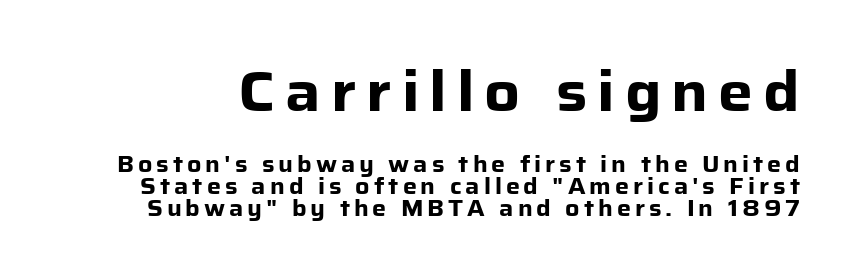
{"serif": "no", "italic": "no", "bold": "yes", "weight": "heavy", "width": "normal", "stroke_contrast": "low", "x_height": "medium", "monospaced": "no", "underline": "no", "line_spacing": "tight", "line_spacing_ratio": 1.0, "larger_block": "first", "size_ratio": 2.5, "glyph_px": 55}
